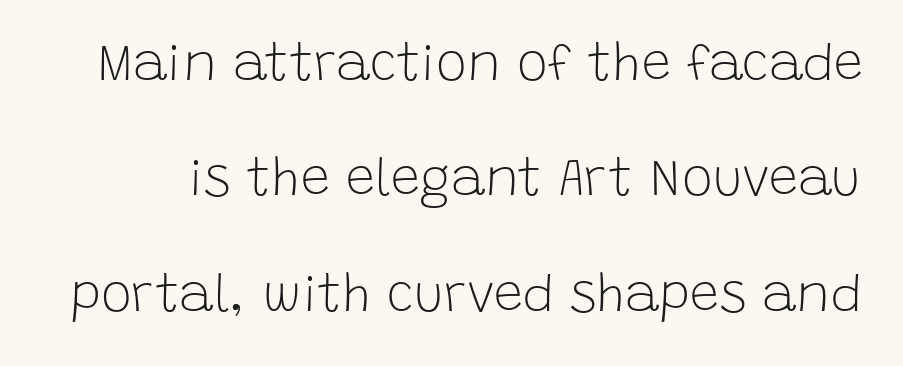
The image shows 52 px light sans-serif type, upright; set loose line spacing (2.22x), normal letter spacing, not underlined; low stroke contrast and a large x-height.
